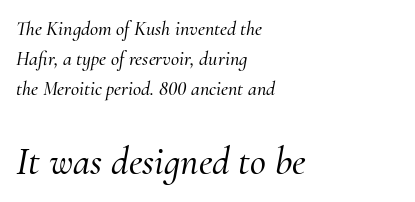
The image shows 39 px serif type, italic (leaning right); set left-aligned, normal line spacing (1.49x), normal letter spacing, not underlined; the second (bottom) block is 1.95x larger; medium stroke contrast and a small x-height.
